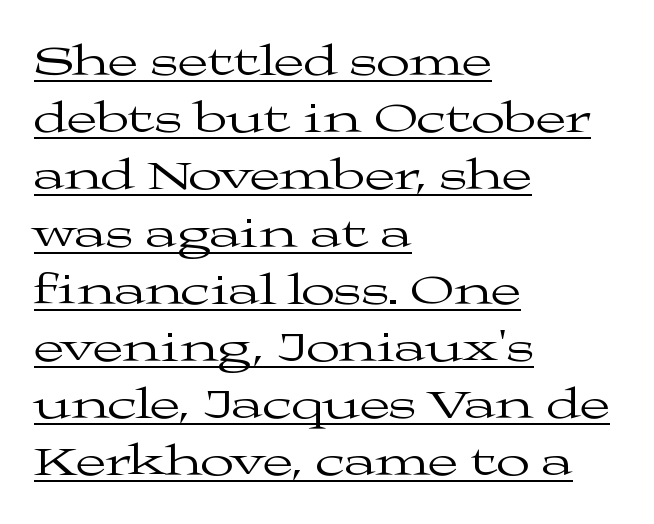
Q: Is the text bold? A: No.
Q: Is the text italic (slanted)? A: No, it is upright.
Q: Is the typeface a serif or a sans-serif typeface? A: Serif.
Q: Is the text underlined? A: Yes.
Q: How is the paragraph aligned? A: Left-aligned.
Q: Is the spacing between letters normal or unusually wide? A: Normal.
Q: Is the spacing between lines tight, normal or loose? A: Normal.
Q: Width (condensed, normal, or wide)? A: Wide.
Q: Stroke contrast? A: Medium.
Q: x-height? A: Medium.
Q: Monospaced? A: No.
